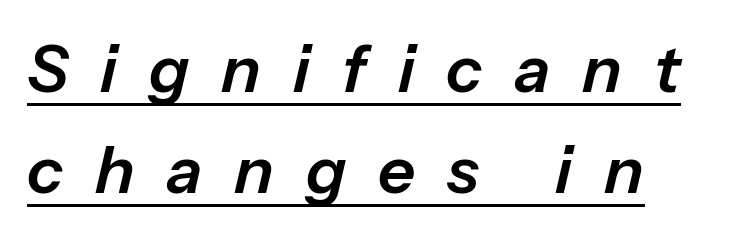
The image shows 65 px text type, italic (leaning right); set left-aligned, normal line spacing (1.56x), unusually wide letter spacing (+0.49 em), underlined; low stroke contrast and a medium x-height.
